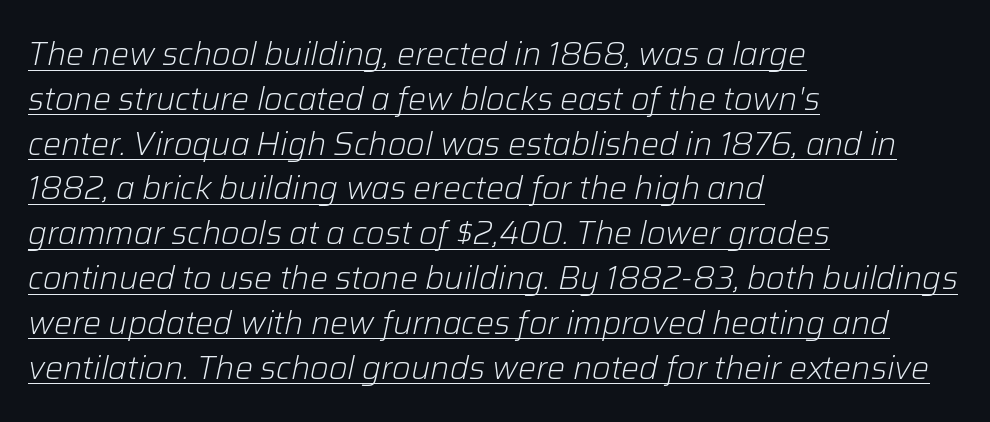
The image shows 32 px light type, italic (leaning right); set left-aligned, normal line spacing (1.4x), normal letter spacing, underlined; low stroke contrast and a medium x-height.
